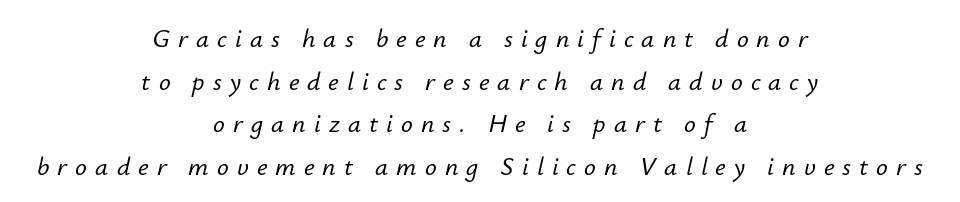
The image shows 26 px text type, italic (leaning right); set centered, normal line spacing (1.64x), unusually wide letter spacing (+0.31 em), not underlined.
